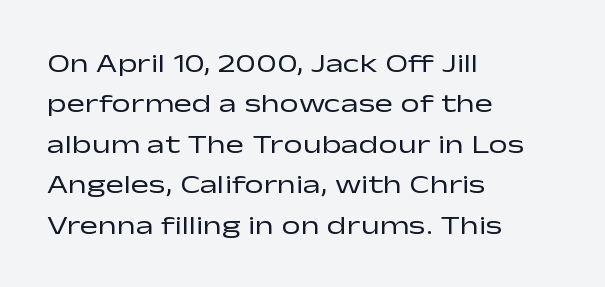
The passage shown stacks its lines at a standard gap. Students, note that the glyphs here touch the page at normal intervals. This reads as an unemphasized weight, regular at the heaviest. Typeset ragged right — the left edge is the straight one. No italicization has been applied; the sample stays upright.
